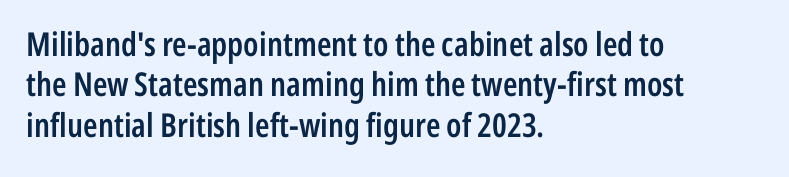
The image shows 33 px semibold, condensed sans-serif type, upright; set left-aligned, line spacing 1.22x, normal letter spacing, not underlined; low stroke contrast and a medium x-height.
